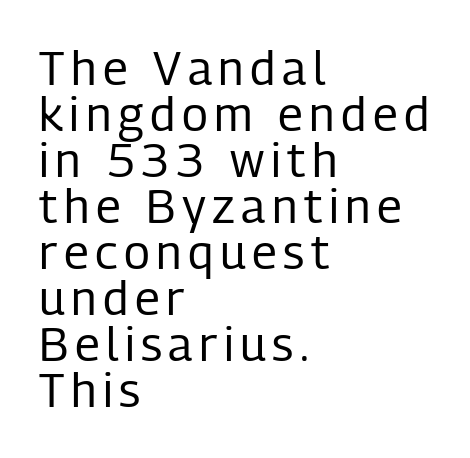
Q: Is the text bold? A: No.
Q: Is the text italic (slanted)? A: No, it is upright.
Q: Is the typeface a serif or a sans-serif typeface? A: Sans-serif.
Q: Is the text underlined? A: No.
Q: How is the paragraph aligned? A: Left-aligned.
Q: Is the spacing between lines tight, normal or loose? A: Tight.
Q: Width (condensed, normal, or wide)? A: Condensed.
Q: Stroke contrast? A: Low.
Q: x-height? A: Medium.
Q: Monospaced? A: No.
